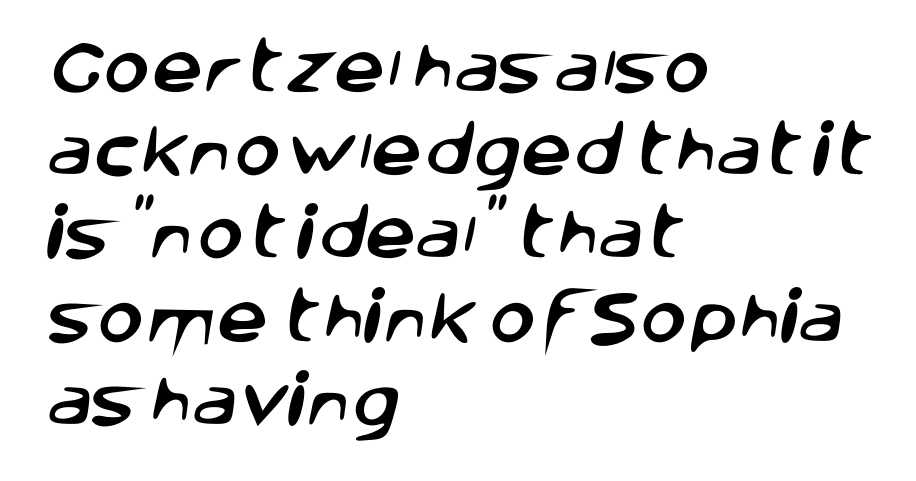
{"serif": "no", "width": "normal", "stroke_contrast": "low", "x_height": "large", "monospaced": "no", "underline": "no", "align": "left", "line_spacing": "normal", "line_spacing_ratio": 1.46, "letter_spacing": "normal", "letter_spacing_em": 0.0, "glyph_px": 57}
